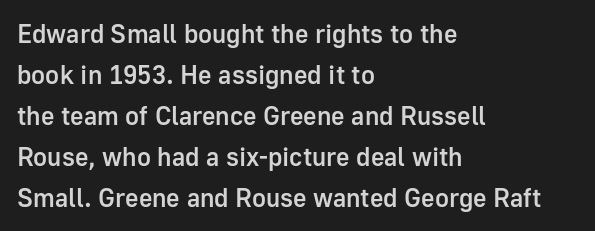
Q: Is the text bold? A: Semi-bold.
Q: Is the text italic (slanted)? A: No, it is upright.
Q: Is the text underlined? A: No.
Q: How is the paragraph aligned? A: Left-aligned.
Q: Is the spacing between letters normal or unusually wide? A: Normal.
Q: Is the spacing between lines tight, normal or loose? A: Normal.
